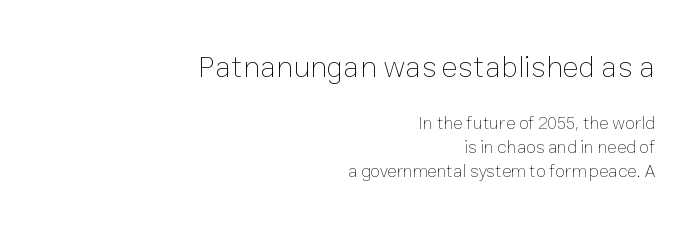
Decoration check: the copy has no underline. Style check: upright. Weight class: somewhere from thin through regular. Each word holds together tightly as a unit, with standard inter-letter gaps. Here the designer chose a conventional face with non-uniform glyph widths. Short and long lines alike share a common ending point at right.
